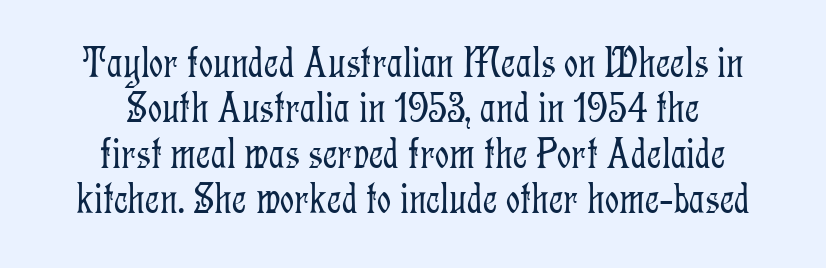
The image shows 44 px light, condensed serif type, upright; set centered, tight line spacing (1.03x), normal letter spacing, not underlined; low stroke contrast and a medium x-height.
